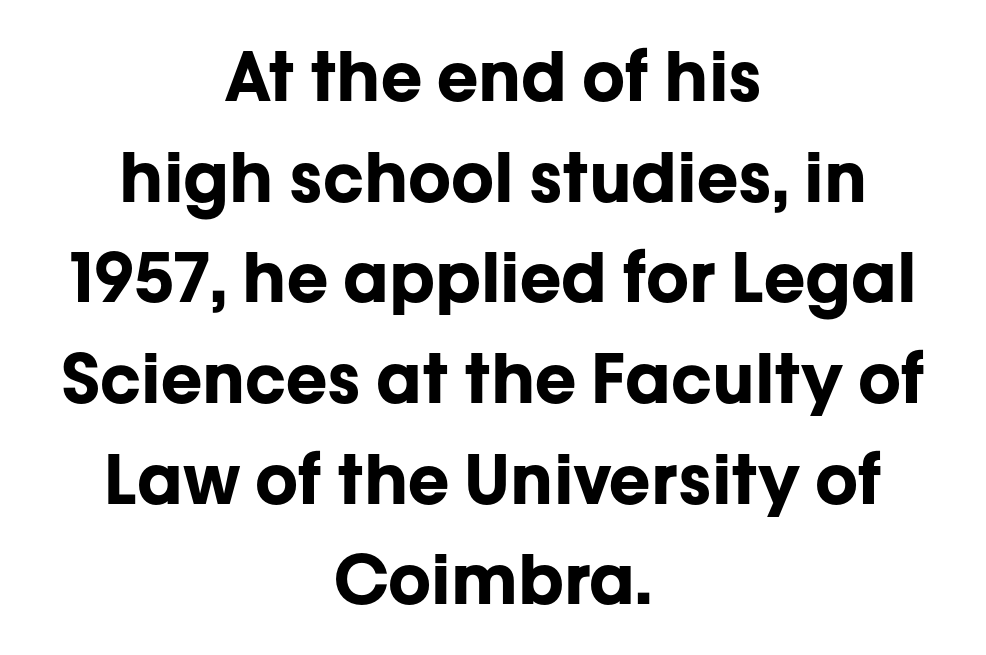
Both edges are ragged and mirror each other, which tells us the setting is centered. Descender tails drop into unmarked territory. The type family on display is of the sans-serif kind. These lines carry a lot of weight — the face is fully bold.
